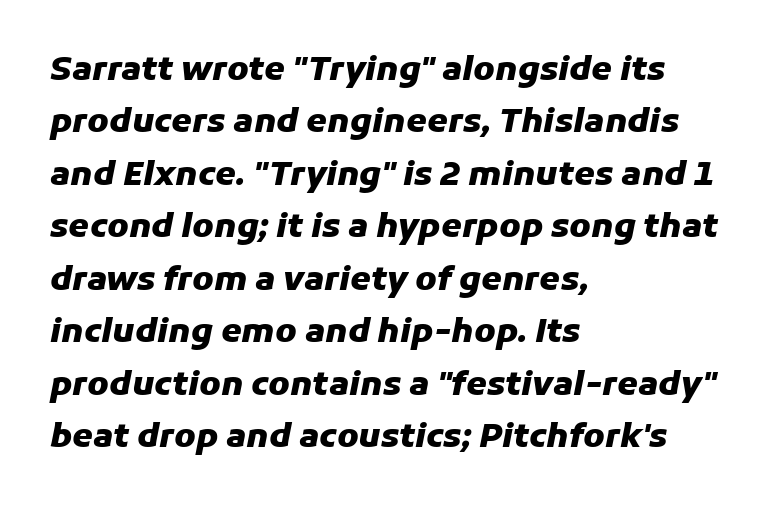
The image shows 33 px heavy type, italic (leaning right); set left-aligned, normal line spacing (1.59x), normal letter spacing, not underlined; low stroke contrast and a medium x-height.
